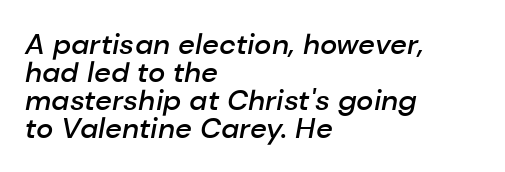
Q: Is the text bold? A: Semi-bold.
Q: Is the text italic (slanted)? A: Yes, it leans right by about 10 degrees.
Q: Is the text underlined? A: No.
Q: How is the paragraph aligned? A: Left-aligned.
Q: Is the spacing between letters normal or unusually wide? A: Normal.
Q: Is the spacing between lines tight, normal or loose? A: Tight.
Q: Width (condensed, normal, or wide)? A: Normal.
Q: Stroke contrast? A: Low.
Q: x-height? A: Medium.
Q: Monospaced? A: No.
